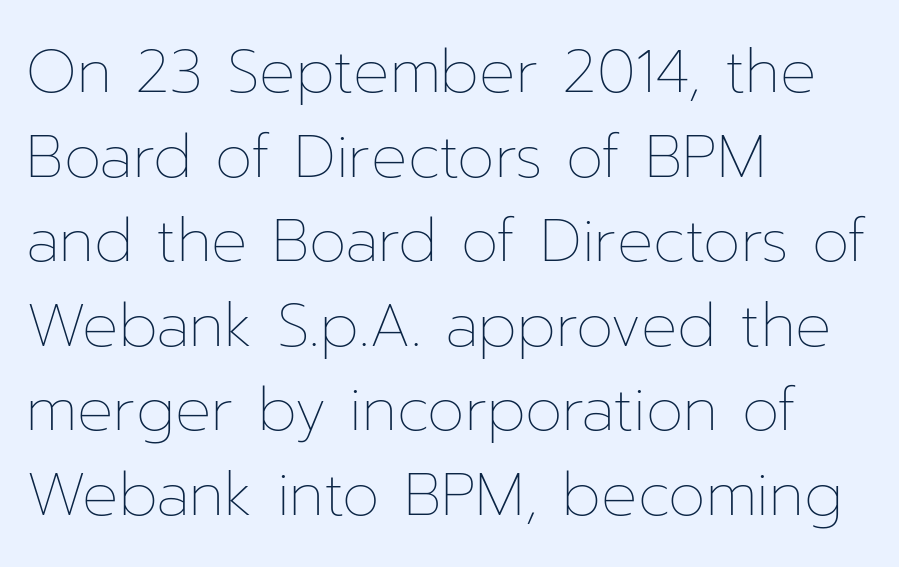
Q: Is the text bold? A: No.
Q: Is the text italic (slanted)? A: No, it is upright.
Q: Is the text underlined? A: No.
Q: How is the paragraph aligned? A: Left-aligned.
Q: Is the spacing between letters normal or unusually wide? A: Normal.
Q: Is the spacing between lines tight, normal or loose? A: Normal.
Q: Width (condensed, normal, or wide)? A: Normal.
Q: Stroke contrast? A: Low.
Q: x-height? A: Medium.
Q: Monospaced? A: No.
